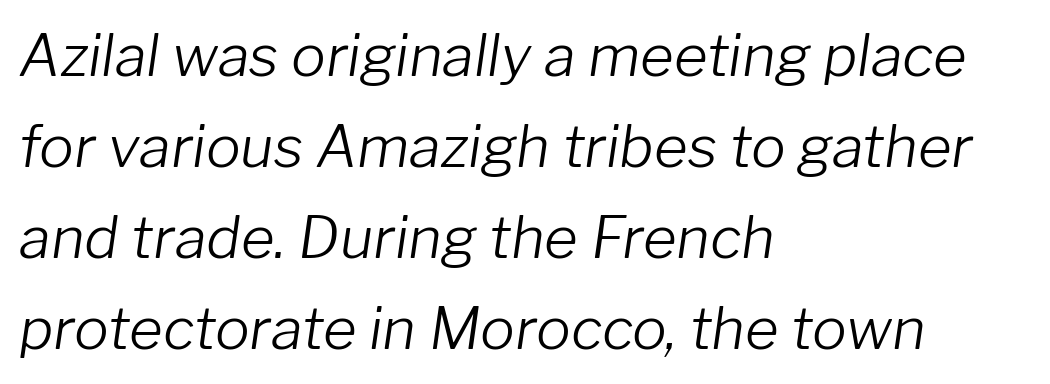
{"italic": "yes", "lean": "right", "slant_degrees": 8, "bold": "no", "weight": "light", "width": "normal", "stroke_contrast": "low", "x_height": "medium", "monospaced": "no", "underline": "no", "align": "left", "line_spacing": "normal", "line_spacing_ratio": 1.57, "letter_spacing": "normal", "letter_spacing_em": 0.0, "glyph_px": 58}
